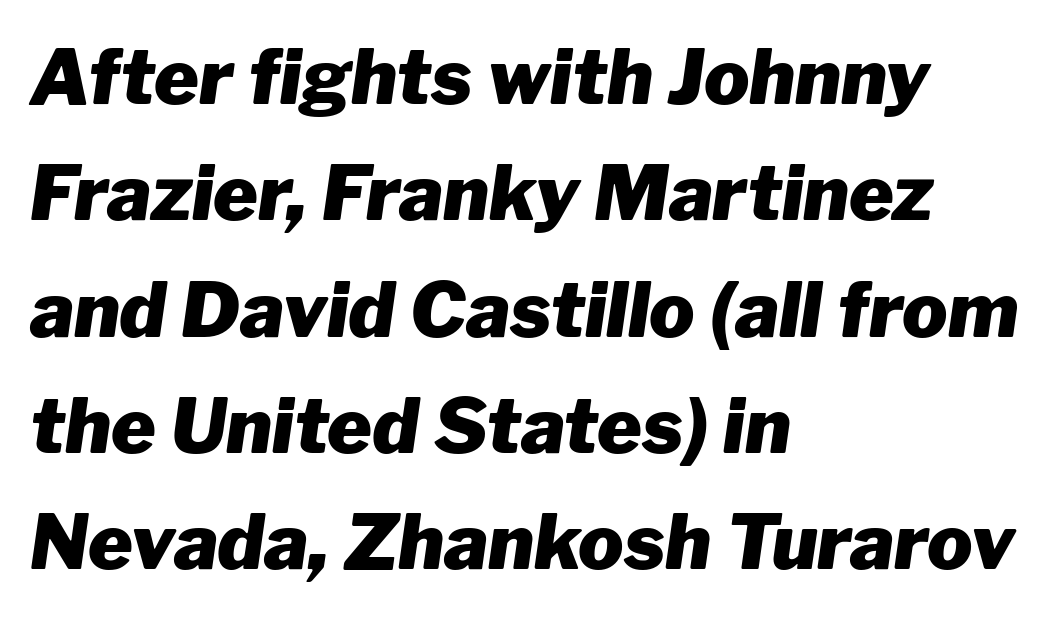
Q: Is the text bold? A: Yes.
Q: Is the text italic (slanted)? A: Yes, it leans right by about 8 degrees.
Q: Is the text underlined? A: No.
Q: How is the paragraph aligned? A: Left-aligned.
Q: Is the spacing between letters normal or unusually wide? A: Normal.
Q: Is the spacing between lines tight, normal or loose? A: Normal.
Q: Width (condensed, normal, or wide)? A: Normal.
Q: Stroke contrast? A: Low.
Q: x-height? A: Medium.
Q: Monospaced? A: No.
